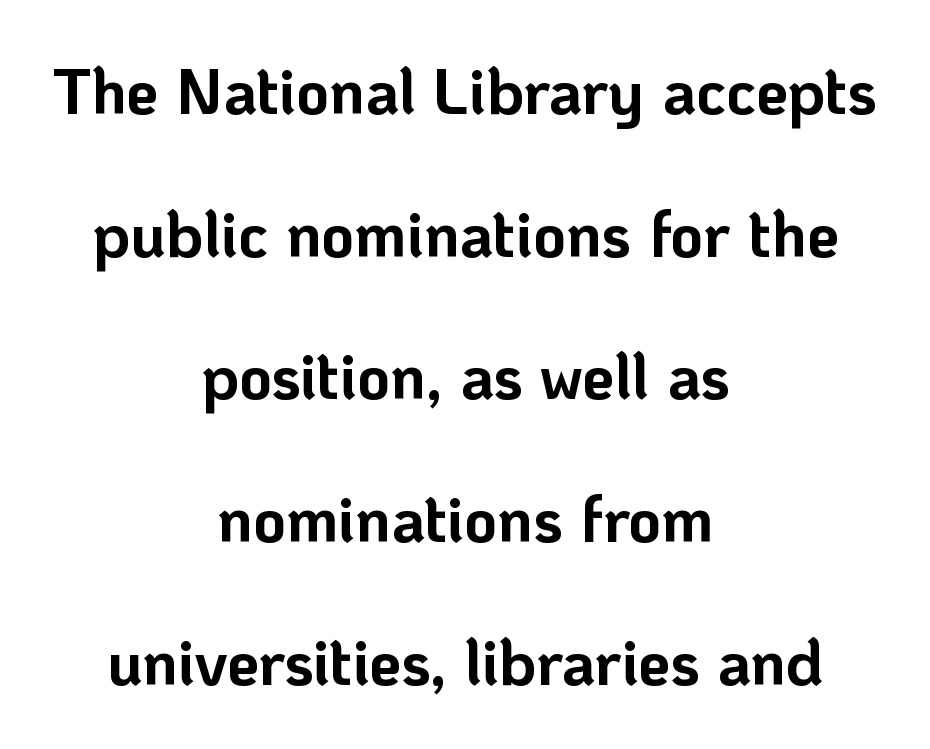
Q: Is the text bold? A: Yes.
Q: Is the text italic (slanted)? A: No, it is upright.
Q: Is the typeface a serif or a sans-serif typeface? A: Sans-serif.
Q: Is the text underlined? A: No.
Q: How is the paragraph aligned? A: Centered.
Q: Is the spacing between letters normal or unusually wide? A: Normal.
Q: Is the spacing between lines tight, normal or loose? A: Loose.
Q: Width (condensed, normal, or wide)? A: Normal.
Q: Stroke contrast? A: Low.
Q: x-height? A: Medium.
Q: Monospaced? A: No.
